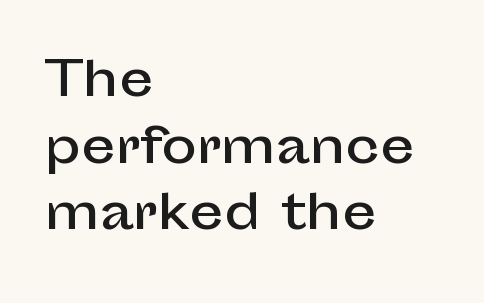
Q: Is the text italic (slanted)? A: No, it is upright.
Q: Is the typeface a serif or a sans-serif typeface? A: Sans-serif.
Q: Is the text underlined? A: No.
Q: How is the paragraph aligned? A: Left-aligned.
Q: Is the spacing between letters normal or unusually wide? A: Normal.
Q: Is the spacing between lines tight, normal or loose? A: Normal.
Q: Width (condensed, normal, or wide)? A: Normal.
Q: Stroke contrast? A: Low.
Q: x-height? A: Medium.
Q: Monospaced? A: No.
